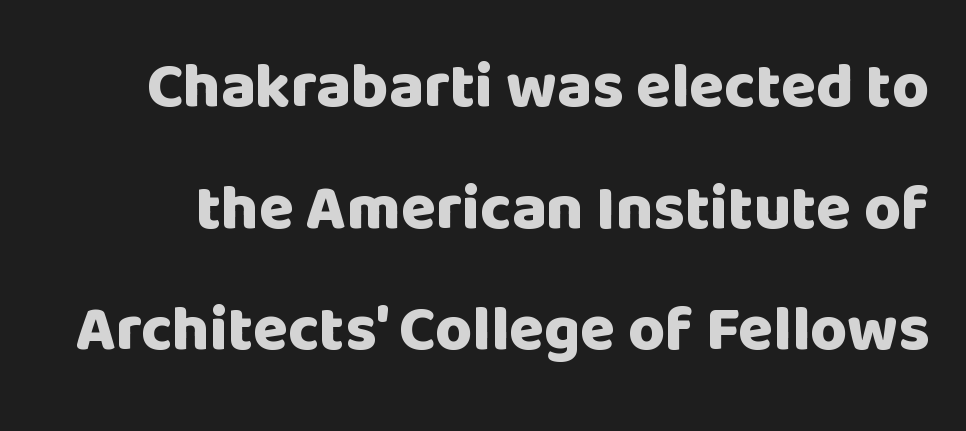
{"serif": "no", "italic": "no", "bold": "yes", "weight": "heavy", "width": "normal", "stroke_contrast": "low", "x_height": "large", "monospaced": "no", "underline": "no", "line_spacing": "loose", "line_spacing_ratio": 1.9, "letter_spacing": "normal", "letter_spacing_em": 0.0, "glyph_px": 64}
